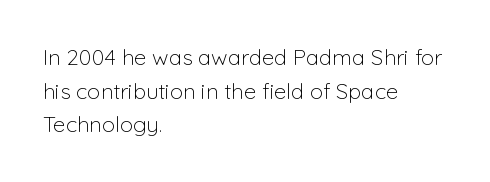
{"italic": "no", "bold": "no", "underline": "no", "align": "left", "line_spacing": "normal", "line_spacing_ratio": 1.53, "letter_spacing": "normal", "letter_spacing_em": 0.0, "glyph_px": 22}
